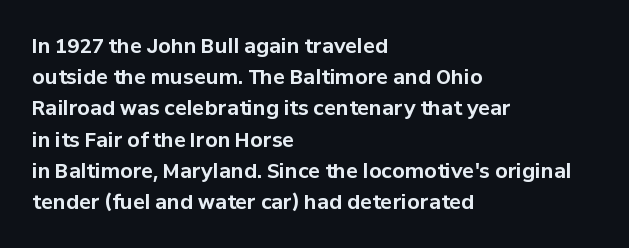
The image shows 20 px bold type, upright; set left-aligned, normal line spacing (1.56x), normal letter spacing, not underlined.
